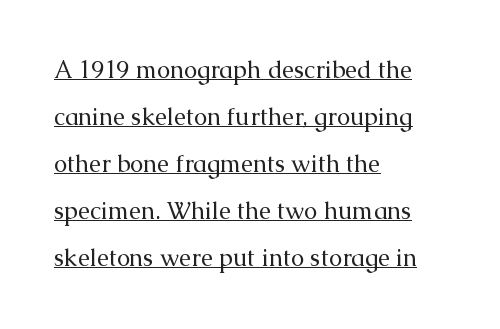
The image shows 24 px text type, upright; set left-aligned, loose line spacing (1.96x), normal letter spacing, underlined.
